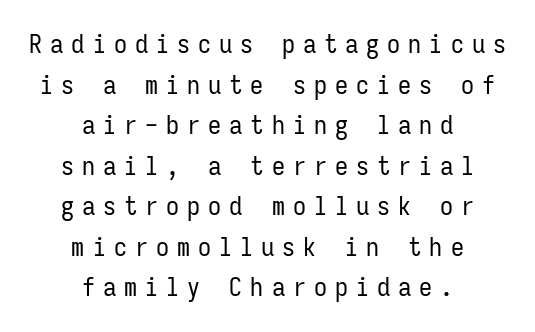
You can tell it's not italic because the verticals are truly vertical. A typesetter would call this leading conventional body-copy spacing. Is the stroke heavy? The answer is a plain regular-or-lighter. The horizontal fit of the characters is loose and conspicuously gappy. A bare baseline throughout the passage. The setting favours the middle, as headings and verse often do.
